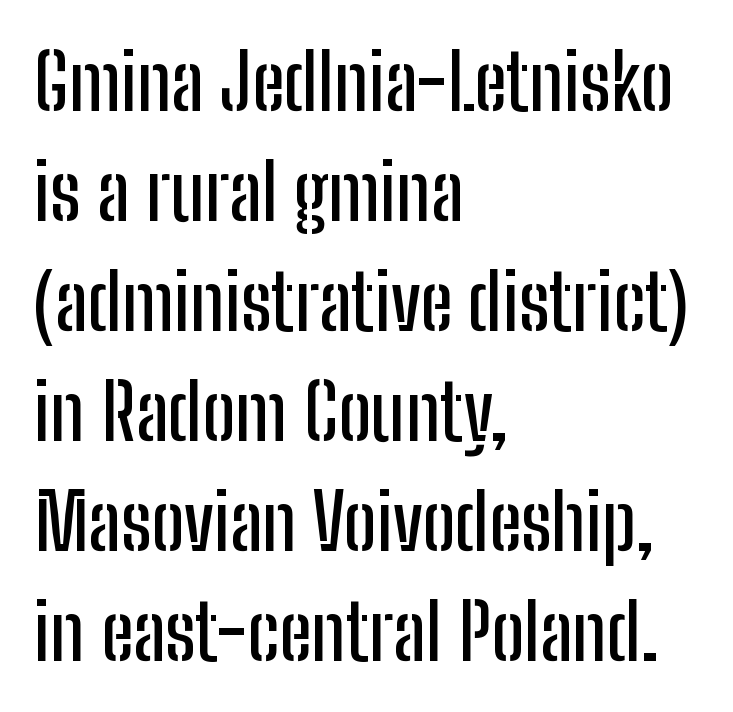
Q: Is the text italic (slanted)? A: No, it is upright.
Q: Is the typeface a serif or a sans-serif typeface? A: Sans-serif.
Q: Is the text underlined? A: No.
Q: How is the paragraph aligned? A: Left-aligned.
Q: Is the spacing between letters normal or unusually wide? A: Normal.
Q: Is the spacing between lines tight, normal or loose? A: Normal.
Q: Width (condensed, normal, or wide)? A: Condensed.
Q: Stroke contrast? A: Low.
Q: x-height? A: Medium.
Q: Monospaced? A: No.
